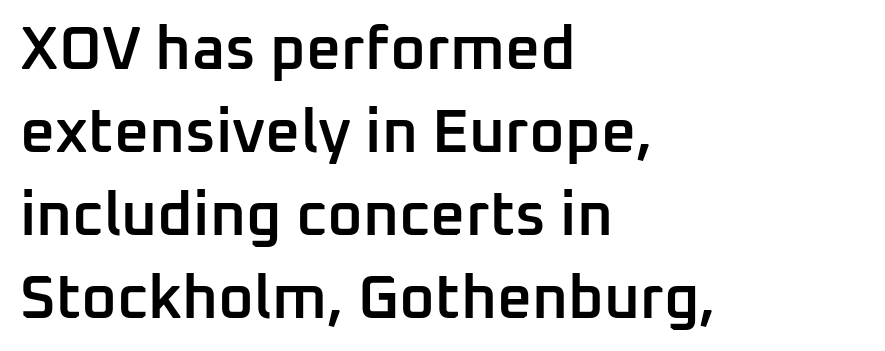
Proportional: the letters do not fall into vertical columns. Interline gaps are of average width in this sample. This is sans-serif lettering, the kind often seen on screens and signage. Each line starts at the same left margin while the right side varies. Inter-character spacing is left at the font's built-in metrics. Weight check: semibold — heavier than regular, not quite bold.
